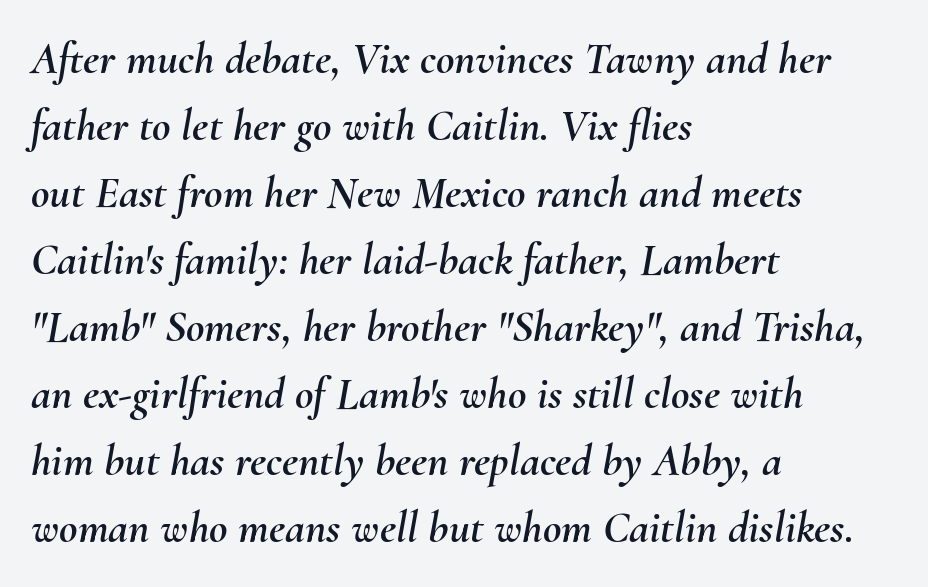
{"italic": "yes", "lean": "right", "slant_degrees": 10, "width": "normal", "stroke_contrast": "medium", "x_height": "small", "monospaced": "no", "underline": "no", "align": "left", "line_spacing": "normal", "line_spacing_ratio": 1.49, "letter_spacing": "normal", "letter_spacing_em": 0.0, "glyph_px": 45}
